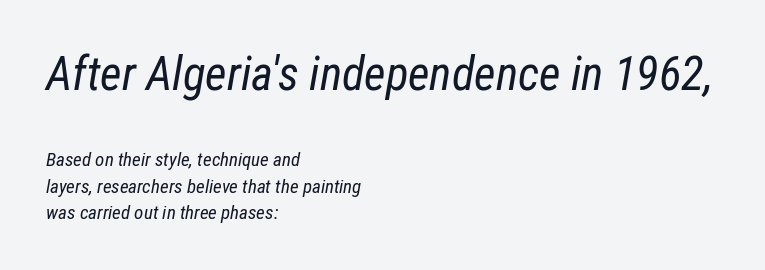
{"italic": "yes", "lean": "right", "slant_degrees": 12, "bold": "no", "weight": "regular", "width": "condensed", "stroke_contrast": "low", "x_height": "medium", "monospaced": "no", "underline": "no", "align": "left", "line_spacing": "normal", "line_spacing_ratio": 1.38, "letter_spacing": "normal", "letter_spacing_em": 0.0, "larger_block": "first", "size_ratio": 2.47, "glyph_px": 47}
